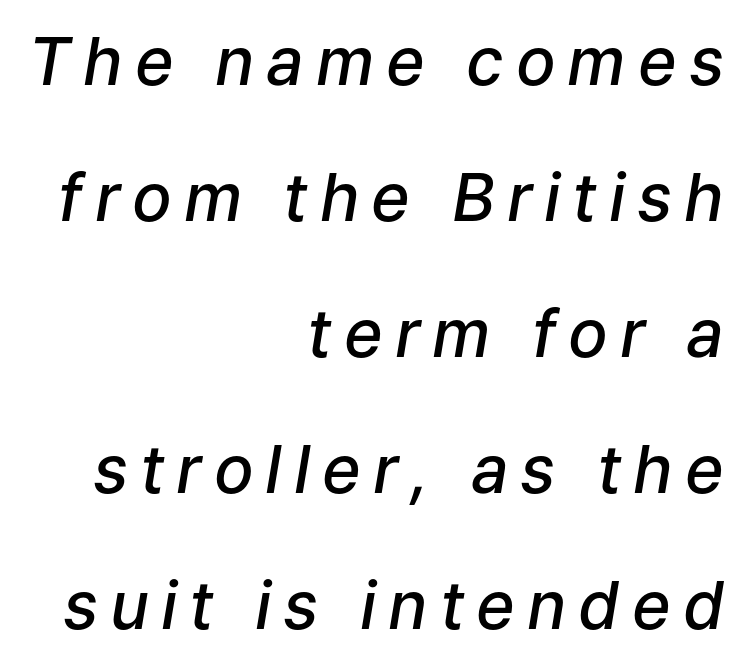
{"italic": "yes", "lean": "right", "slant_degrees": 9, "bold": "semi", "weight": "semibold", "width": "normal", "stroke_contrast": "low", "x_height": "medium", "monospaced": "no", "underline": "no", "align": "right", "line_spacing": "loose", "line_spacing_ratio": 2.06, "glyph_px": 66}
